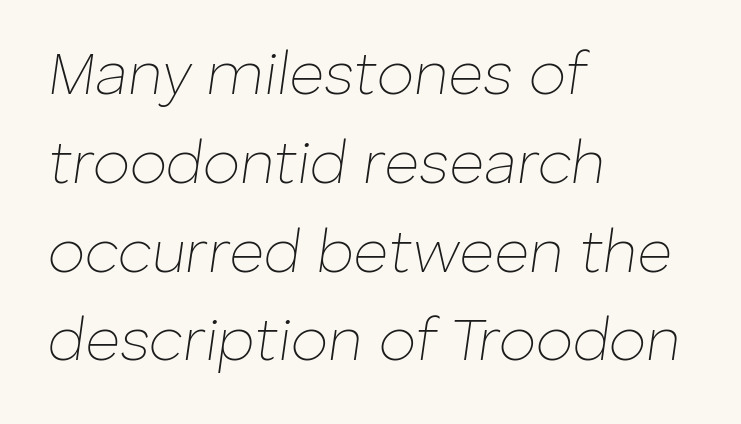
Counters stay open thanks to moderate or lighter strokes. Letter spacing: default. In terms of posture, this sample is oblique. The designer left line spacing at the default. Each line starts at the same left margin while the right side varies. A typesetter would call this proportional, since set widths differ per character.
